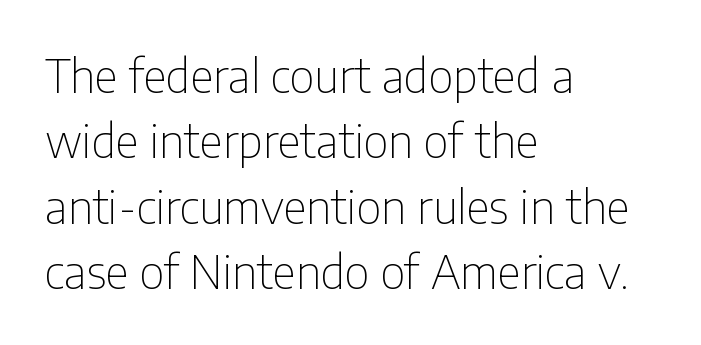
Q: Is the text bold? A: No.
Q: Is the text italic (slanted)? A: No, it is upright.
Q: Is the typeface a serif or a sans-serif typeface? A: Sans-serif.
Q: Is the text underlined? A: No.
Q: How is the paragraph aligned? A: Left-aligned.
Q: Is the spacing between letters normal or unusually wide? A: Normal.
Q: Is the spacing between lines tight, normal or loose? A: Normal.
Q: Width (condensed, normal, or wide)? A: Condensed.
Q: Stroke contrast? A: Low.
Q: x-height? A: Medium.
Q: Monospaced? A: No.
